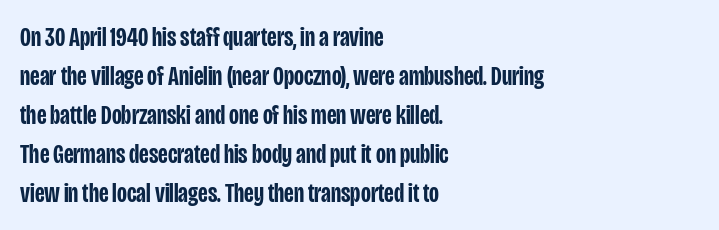
Spacing between characters is what you'd get straight out of the box. The space directly below the letters is spotless. The lines are quadded left. This sample uses an upright cut, with every glyph sitting square on the baseline. Look at the stroke-to-counter ratio: somewhat heavy, a semibold.
